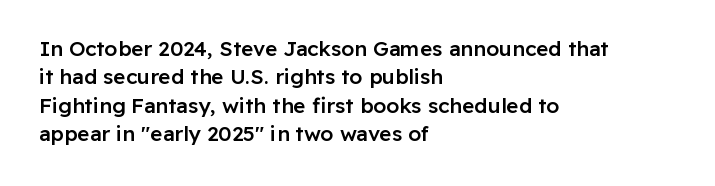
Q: Is the text bold? A: Semi-bold.
Q: Is the text italic (slanted)? A: No, it is upright.
Q: Is the text underlined? A: No.
Q: How is the paragraph aligned? A: Left-aligned.
Q: Is the spacing between letters normal or unusually wide? A: Normal.
Q: Is the spacing between lines tight, normal or loose? A: Normal.
